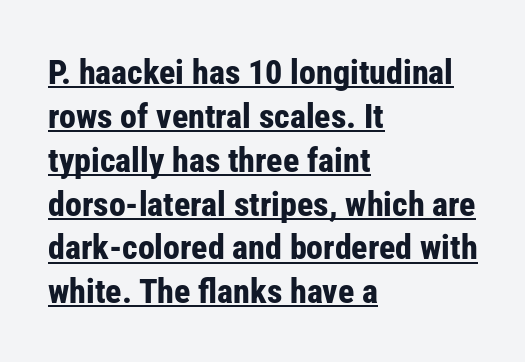
Q: Is the text bold? A: Yes.
Q: Is the text italic (slanted)? A: No, it is upright.
Q: Is the typeface a serif or a sans-serif typeface? A: Sans-serif.
Q: Is the text underlined? A: Yes.
Q: How is the paragraph aligned? A: Left-aligned.
Q: Is the spacing between letters normal or unusually wide? A: Normal.
Q: Is the spacing between lines tight, normal or loose? A: Normal.
Q: Width (condensed, normal, or wide)? A: Condensed.
Q: Stroke contrast? A: Low.
Q: x-height? A: Medium.
Q: Monospaced? A: No.
